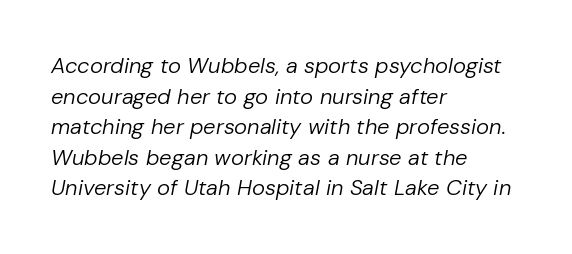
A quiet, ordinary-to-light weight characterises the typeface. The letters sit at their default tracking, neither squeezed nor spread. Leading matches the norm, producing a regular column. Honestly, there is no underline to notice here at all. Compared with a centered layout, this one pins lines to the left instead. The face used here has a pronounced slope to its letters.
